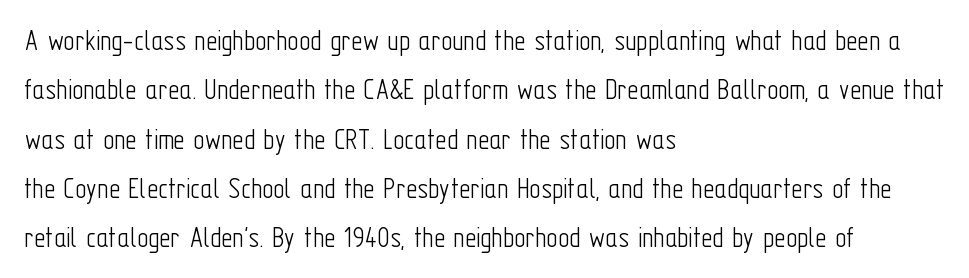
This reads as an unemphasized weight, regular at the heaviest. The face used here is a sans, in the tradition of grotesques and geometrics. Each new line begins a customary step beneath the previous one. Varying glyph widths throughout — classic text-font behaviour. Descenders are the only things crossing below the line.
